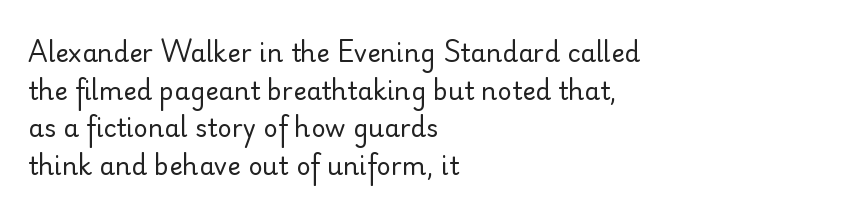
The face used here is rendered with its standard letterfit. Just letters on the line, the space beneath them empty. Caption: face not bold, strokes unweighted. Line spacing here is normal.
